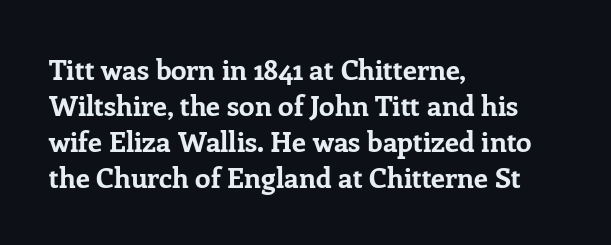
{"serif": "yes", "italic": "no", "bold": "yes", "weight": "bold", "width": "normal", "stroke_contrast": "low", "x_height": "medium", "monospaced": "no", "underline": "no", "align": "left", "line_spacing": "normal", "line_spacing_ratio": 1.28, "letter_spacing": "normal", "letter_spacing_em": 0.0, "glyph_px": 28}
